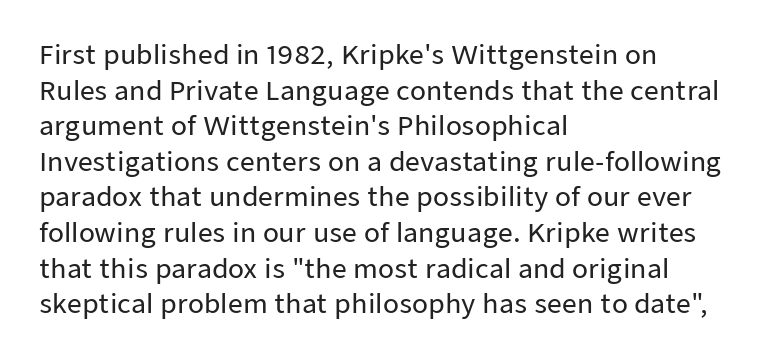
Q: Is the text italic (slanted)? A: No, it is upright.
Q: Is the text underlined? A: No.
Q: How is the paragraph aligned? A: Left-aligned.
Q: Is the spacing between letters normal or unusually wide? A: Normal.
Q: Is the spacing between lines tight, normal or loose? A: Normal.
